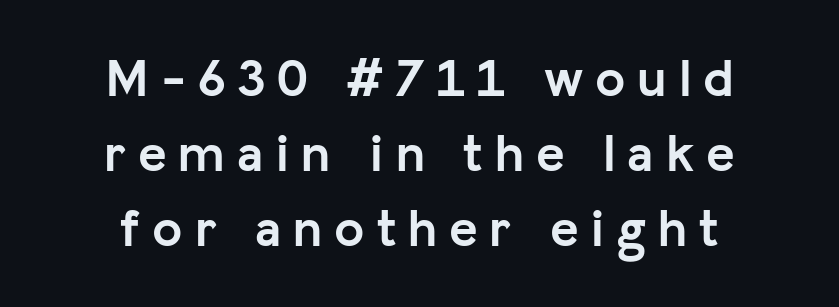
{"serif": "no", "italic": "no", "bold": "yes", "weight": "semibold", "width": "normal", "stroke_contrast": "low", "x_height": "medium", "monospaced": "no", "underline": "no", "align": "center", "line_spacing": "normal", "line_spacing_ratio": 1.39, "letter_spacing": "wide", "letter_spacing_em": 0.22, "glyph_px": 54}
